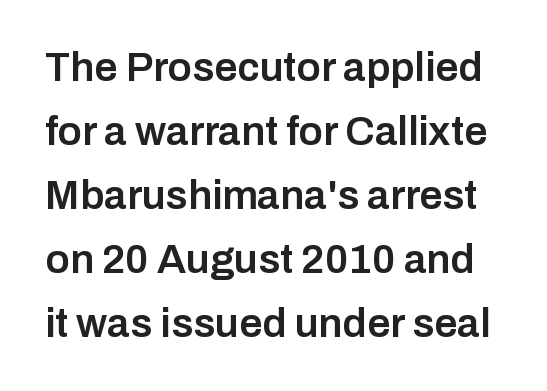
Q: Is the text bold? A: Semi-bold.
Q: Is the text italic (slanted)? A: No, it is upright.
Q: Is the typeface a serif or a sans-serif typeface? A: Sans-serif.
Q: Is the text underlined? A: No.
Q: Is the spacing between letters normal or unusually wide? A: Normal.
Q: Is the spacing between lines tight, normal or loose? A: Normal.
Q: Width (condensed, normal, or wide)? A: Normal.
Q: Stroke contrast? A: Low.
Q: x-height? A: Medium.
Q: Monospaced? A: No.
